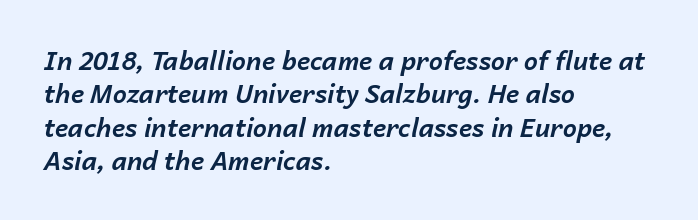
This block has exactly the height ordinary leading produces. Each line starts at the same left margin while the right side varies. The words here are not underlined. I'd describe the lettering as bold — thick and assertive. Students, note that the glyphs here touch the page at normal intervals. The letters are slanted; this is an italic face.
